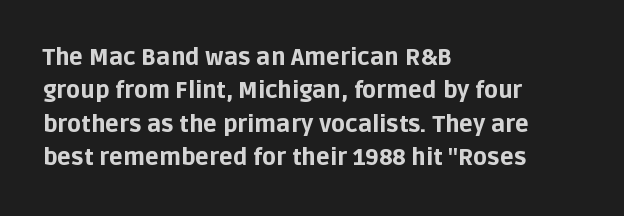
Every letter is thick-stroked: bold, no question. The space directly below the letters is spotless. How would I describe the line gaps? Plain and ordinary. A classic flush-left, rag-right setting is used for this passage. The specimen reads as upright at a glance.
